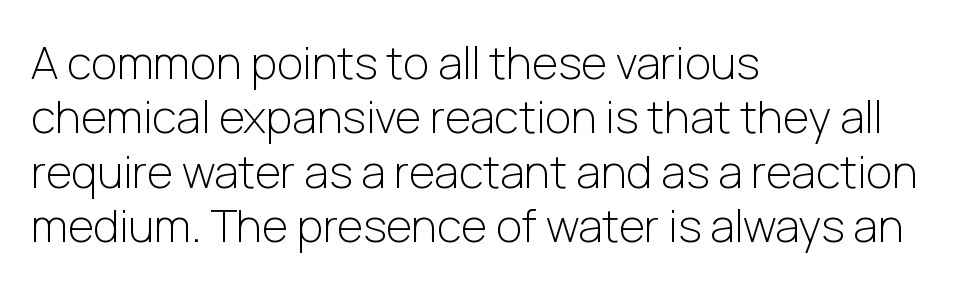
The image shows 45 px light sans-serif type, upright; set left-aligned, line spacing 1.21x, normal letter spacing, not underlined; low stroke contrast and a medium x-height.
